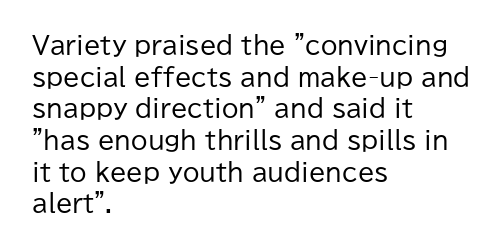
Q: Is the text bold? A: No.
Q: Is the text italic (slanted)? A: No, it is upright.
Q: Is the text underlined? A: No.
Q: How is the paragraph aligned? A: Left-aligned.
Q: Is the spacing between letters normal or unusually wide? A: Normal.
Q: Is the spacing between lines tight, normal or loose? A: Normal.
